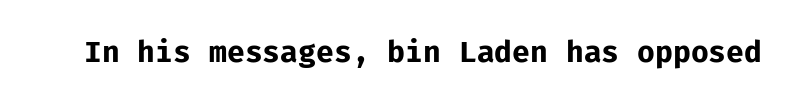
In terms of posture, this sample is upright. Characters follow at the spacing the type designer built in. Underlining? Definitely not there. The rendering shows plain stroke endings on the letterforms — a sans-serif design.
